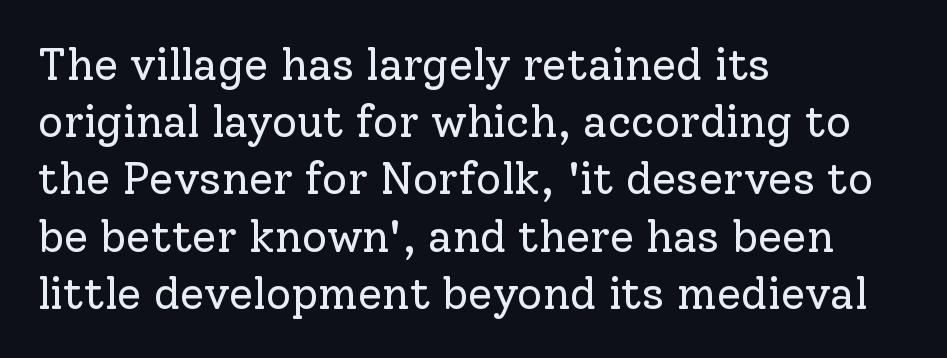
Ink coverage per letter is moderate at most. A typesetter would mark this as roman, not italic. The gaps between neighbouring characters are ordinary and unremarkable. Regarding leading, the lines here are spaced in the standard way. Is this a sans? No — the strokes have serifs. Lines of text with bare space underneath.
